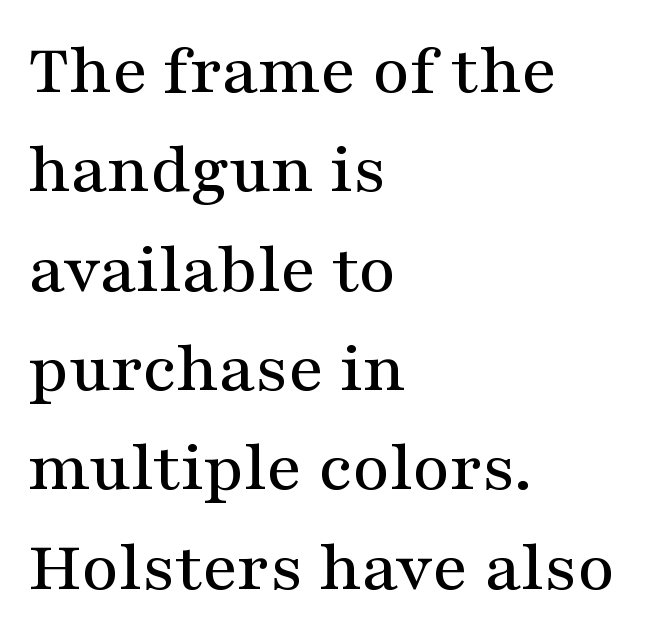
The image shows 72 px wide serif type, upright; set left-aligned, normal line spacing (1.38x), normal letter spacing, not underlined; medium stroke contrast and a medium x-height.
